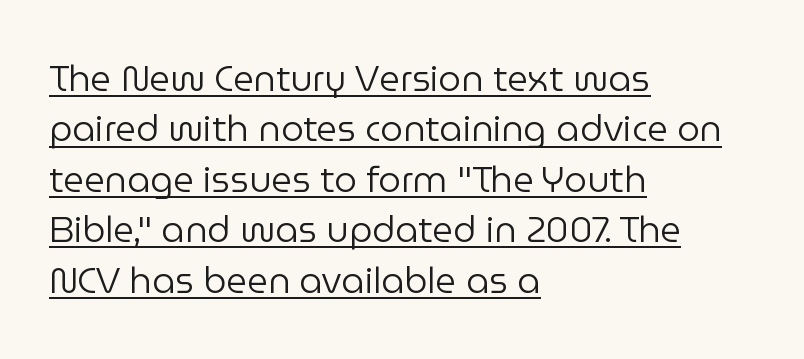
The image shows 36 px regular-weight sans-serif type, upright; set left-aligned, normal line spacing (1.4x), normal letter spacing, underlined; low stroke contrast and a medium x-height.
